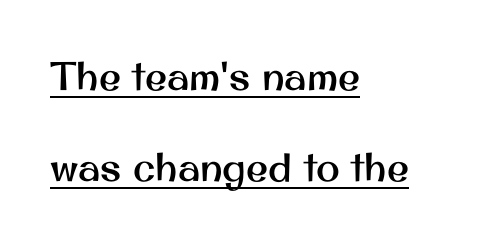
The text was rendered using a sans face with plain stroke endings. Posture: vertical. Default kerning and tracking; the words read as compact shapes. Horizontal bands of white between lines are thick stripes.
